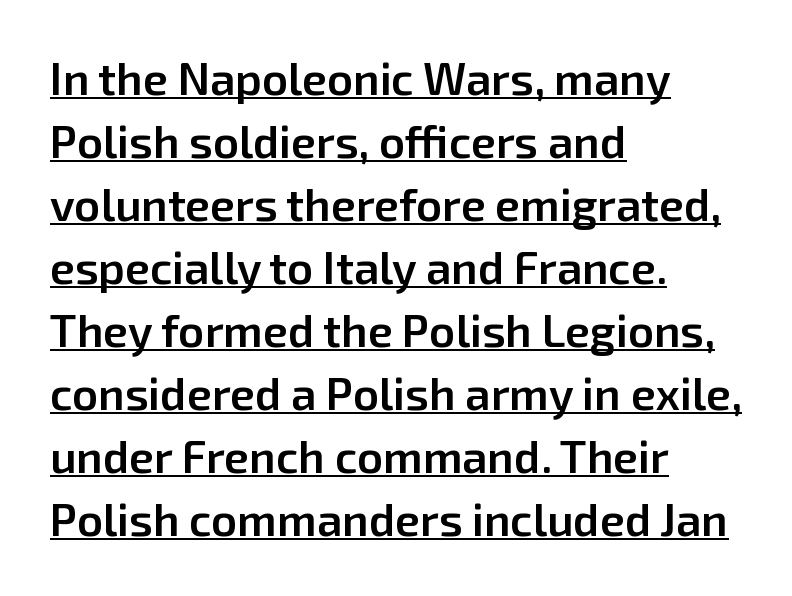
{"serif": "no", "italic": "no", "bold": "semi", "weight": "semibold", "width": "normal", "stroke_contrast": "low", "x_height": "medium", "monospaced": "no", "underline": "yes", "align": "left", "line_spacing": "normal", "line_spacing_ratio": 1.4, "letter_spacing": "normal", "letter_spacing_em": 0.0, "glyph_px": 45}
